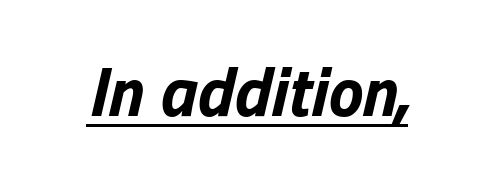
{"italic": "yes", "lean": "right", "slant_degrees": 13, "bold": "yes", "weight": "bold", "width": "normal", "stroke_contrast": "low", "x_height": "medium", "monospaced": "no", "underline": "yes", "letter_spacing": "normal", "letter_spacing_em": 0.0, "glyph_px": 70}
